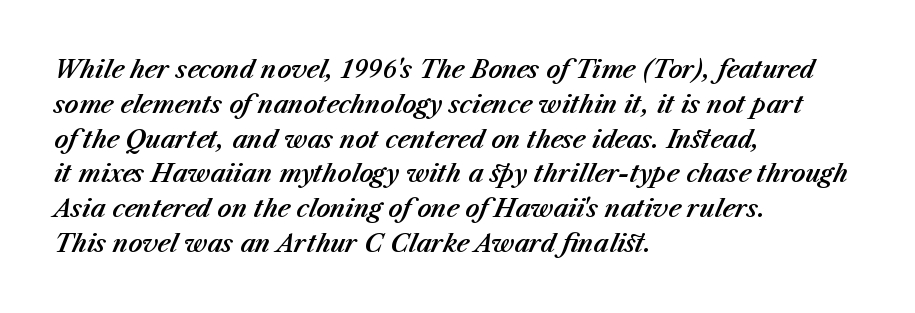
The gaps between neighbouring characters are ordinary and unremarkable. Short and long lines alike share a common starting point at left. Descenders are the only things crossing below the line. Quick note: interline space is typical. In terms of posture, this sample is oblique.
